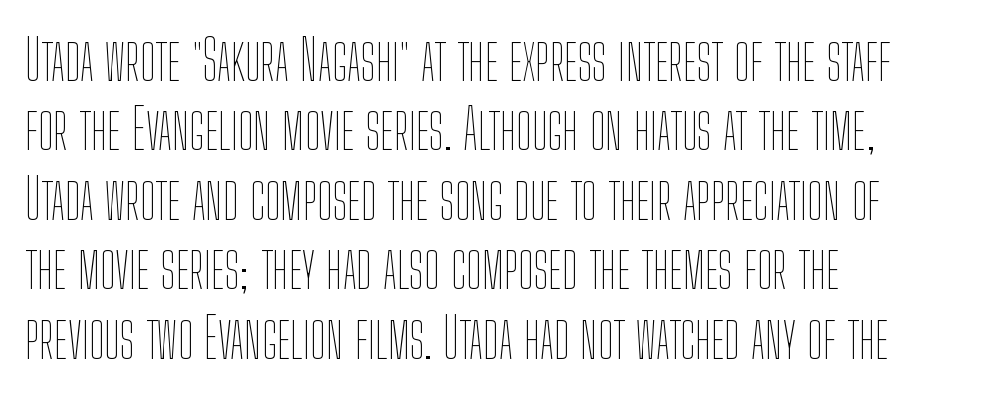
{"italic": "no", "bold": "no", "weight": "thin", "width": "condensed", "stroke_contrast": "low", "x_height": "medium", "monospaced": "no", "underline": "no", "align": "left", "line_spacing_ratio": 1.24, "letter_spacing": "normal", "letter_spacing_em": 0.0, "glyph_px": 56}
